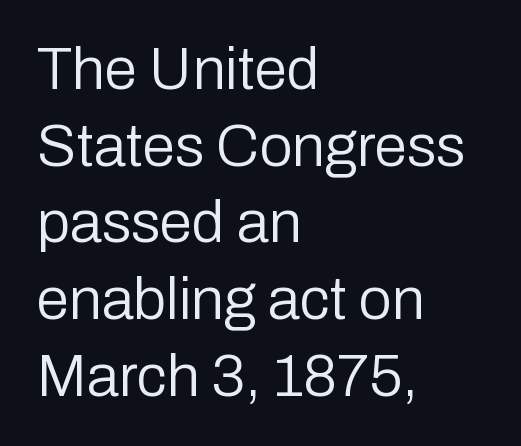
Q: Is the text bold? A: No.
Q: Is the text italic (slanted)? A: No, it is upright.
Q: Is the typeface a serif or a sans-serif typeface? A: Sans-serif.
Q: Is the text underlined? A: No.
Q: How is the paragraph aligned? A: Left-aligned.
Q: Is the spacing between letters normal or unusually wide? A: Normal.
Q: Is the spacing between lines tight, normal or loose? A: Normal.
Q: Width (condensed, normal, or wide)? A: Normal.
Q: Stroke contrast? A: Low.
Q: x-height? A: Medium.
Q: Monospaced? A: No.
